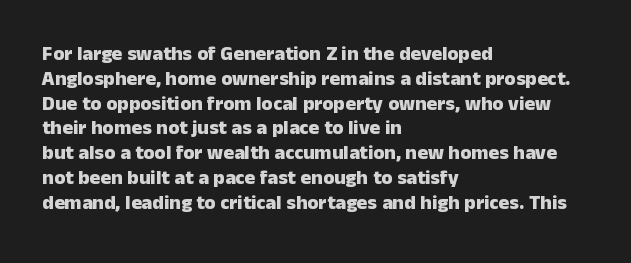
{"italic": "no", "bold": "yes", "underline": "no", "align": "left", "line_spacing_ratio": 1.24, "letter_spacing": "normal", "letter_spacing_em": 0.0, "glyph_px": 20}
